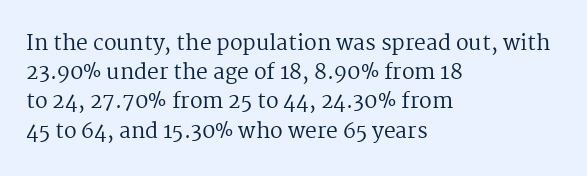
The image shows 21 px text type, upright; set left-aligned, normal line spacing (1.39x), normal letter spacing, not underlined.
